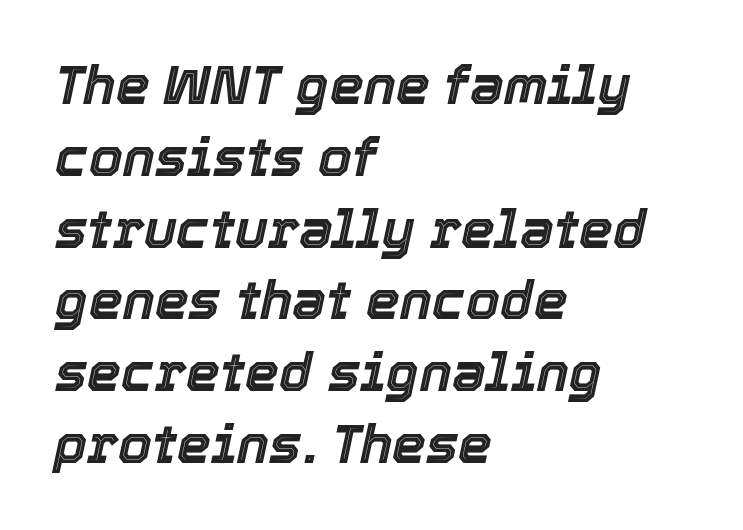
Q: Is the text italic (slanted)? A: Yes, it leans right by about 12 degrees.
Q: Is the text underlined? A: No.
Q: How is the paragraph aligned? A: Left-aligned.
Q: Is the spacing between letters normal or unusually wide? A: Normal.
Q: Is the spacing between lines tight, normal or loose? A: Normal.
Q: Width (condensed, normal, or wide)? A: Normal.
Q: x-height? A: Medium.
Q: Monospaced? A: No.
